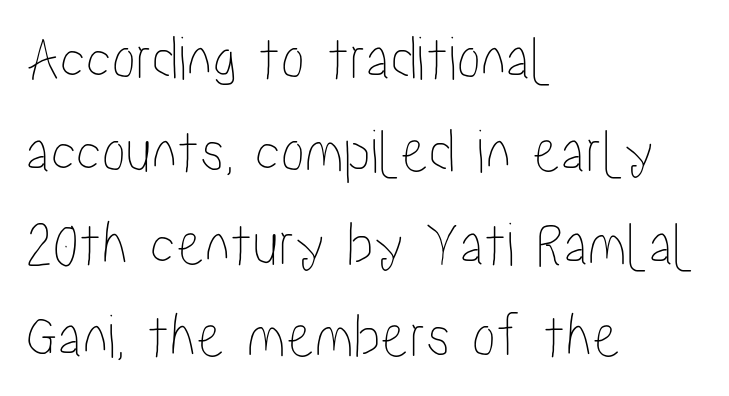
The image shows 64 px condensed type, upright; set left-aligned, normal line spacing (1.45x), normal letter spacing, not underlined; low stroke contrast and a medium x-height.
